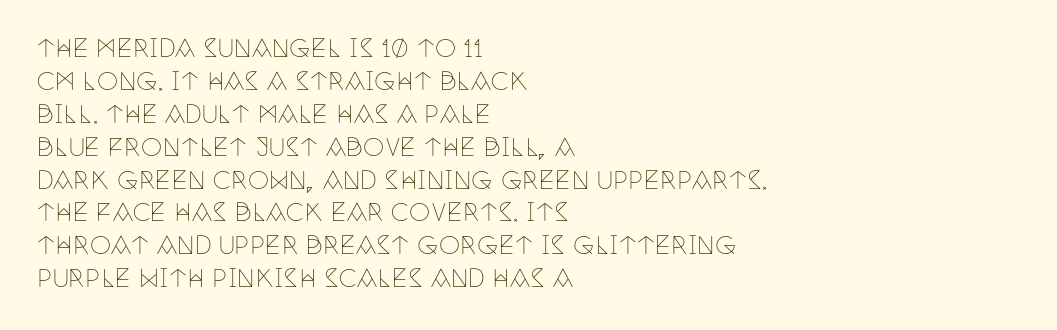
{"italic": "no", "bold": "no", "underline": "no", "align": "left", "line_spacing": "normal", "line_spacing_ratio": 1.37, "letter_spacing": "normal", "letter_spacing_em": 0.0, "glyph_px": 24}
